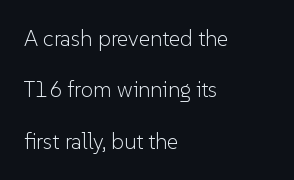
Heft: none added — not bold. The rendering uses a large line-height, opening up the rows. The lettering stays uniformly vertical, giving the passage a roman look. The gap between lines stays unmarked. The paragraph shown leans on its left margin. No extra tracking has been applied to these lines.
